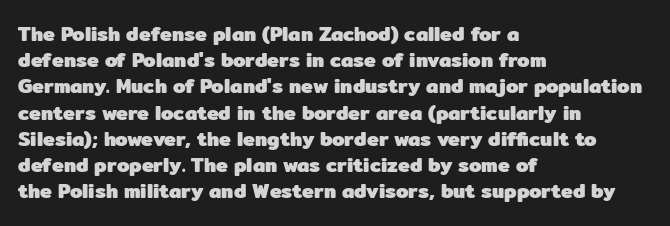
Leftover space on each line is placed entirely after the last word. Honestly, the row spacing looks completely unremarkable. This sample uses an upright cut, with every glyph sitting square on the baseline. A typesetter would call this zero additional tracking. Check the space under the baseline: it is left empty.
